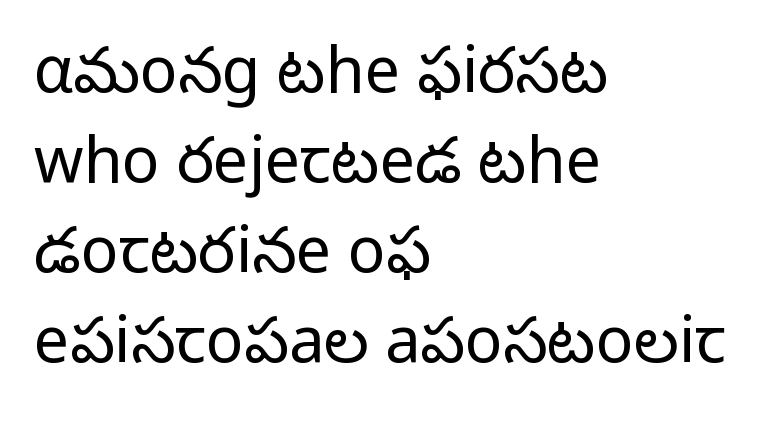
The image shows 63 px light sans-serif type, upright; set left-aligned, normal line spacing (1.43x), normal letter spacing, not underlined; low stroke contrast and a medium x-height.
